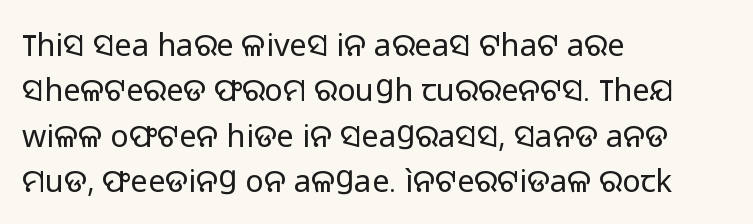
Q: Is the text bold? A: No.
Q: Is the text italic (slanted)? A: No, it is upright.
Q: Is the typeface a serif or a sans-serif typeface? A: Sans-serif.
Q: Is the text underlined? A: No.
Q: How is the paragraph aligned? A: Left-aligned.
Q: Is the spacing between letters normal or unusually wide? A: Normal.
Q: Is the spacing between lines tight, normal or loose? A: Normal.
Q: Width (condensed, normal, or wide)? A: Normal.
Q: Stroke contrast? A: Low.
Q: x-height? A: Medium.
Q: Monospaced? A: No.
